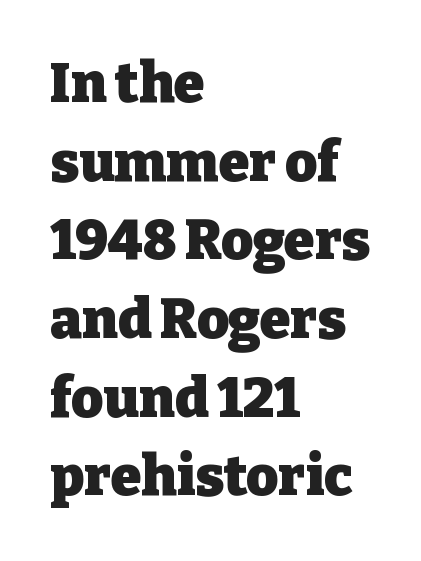
The designer went with a serif here, giving each stem small feet. Each letter keeps its own natural width here, so spacing adapts to shape. Check the space under the baseline: it is left empty. In terms of letterspacing, this is plain default setting. If you drew a ruler down the left edge, every line would touch it.
